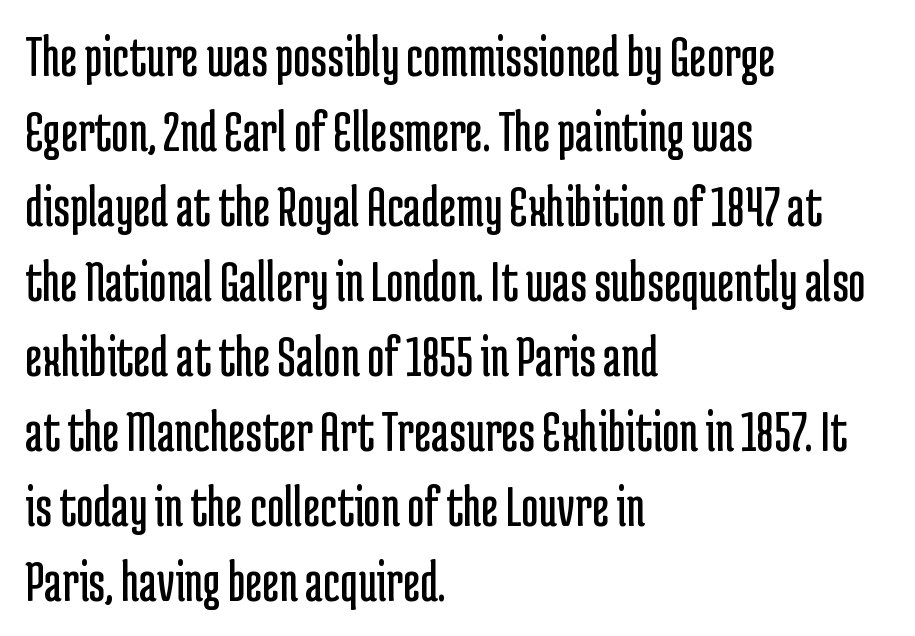
These lines are set flush left with a ragged right edge. If you drew a line through each stem, it would be perfectly vertical. The characters display no serif detailing; their extremities are plain. The gaps between neighbouring characters are ordinary and unremarkable. Stem width sits at or under what a default text font uses. Glance below the letters and you will spot only blank space.
